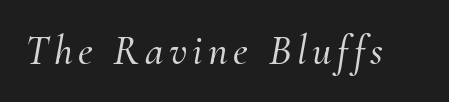
The image shows 42 px serif type, italic (leaning right); set not underlined; medium stroke contrast and a small x-height.
